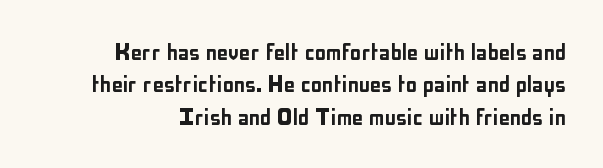
Q: Is the text italic (slanted)? A: No, it is upright.
Q: Is the typeface a serif or a sans-serif typeface? A: Sans-serif.
Q: Is the text underlined? A: No.
Q: Is the spacing between letters normal or unusually wide? A: Normal.
Q: Width (condensed, normal, or wide)? A: Condensed.
Q: Stroke contrast? A: Low.
Q: x-height? A: Medium.
Q: Monospaced? A: No.
